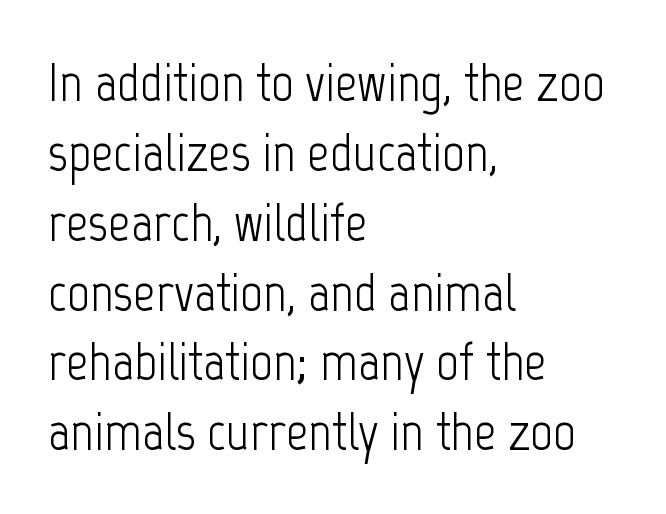
The image shows 55 px light, condensed sans-serif type, upright; set left-aligned, normal line spacing (1.27x), normal letter spacing, not underlined; low stroke contrast and a medium x-height.
